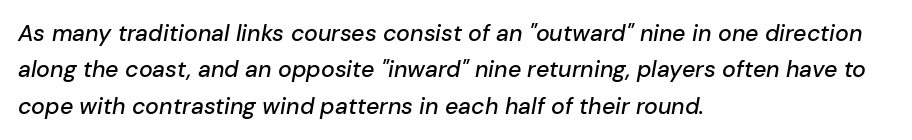
{"italic": "yes", "lean": "right", "slant_degrees": 10, "underline": "no", "align": "left", "line_spacing": "normal", "line_spacing_ratio": 1.58, "letter_spacing": "normal", "letter_spacing_em": 0.0, "glyph_px": 23}
